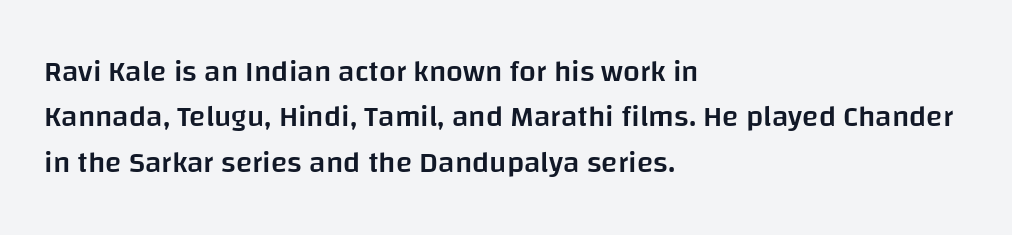
The image shows 30 px semibold sans-serif type, upright; set left-aligned, normal line spacing (1.51x), normal letter spacing, not underlined; low stroke contrast and a large x-height.
